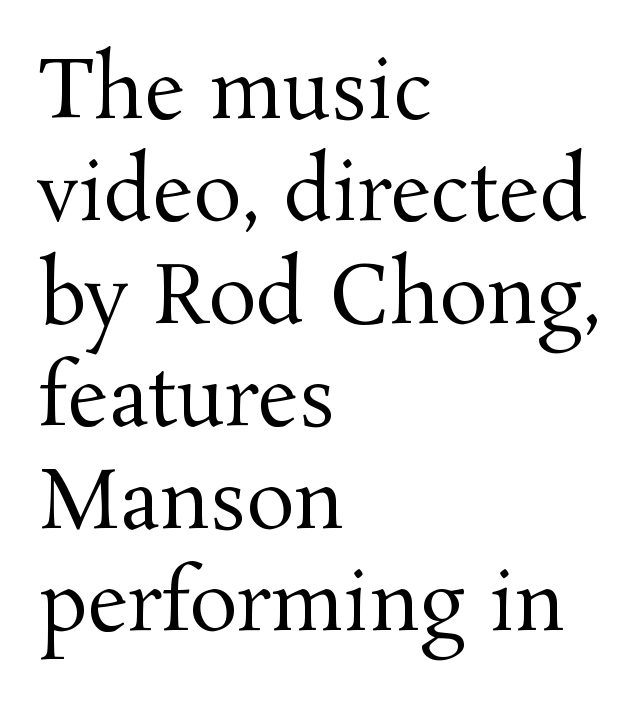
The image shows 80 px regular-weight serif type, upright; set left-aligned, normal line spacing (1.28x), normal letter spacing, not underlined; medium stroke contrast and a medium x-height.
